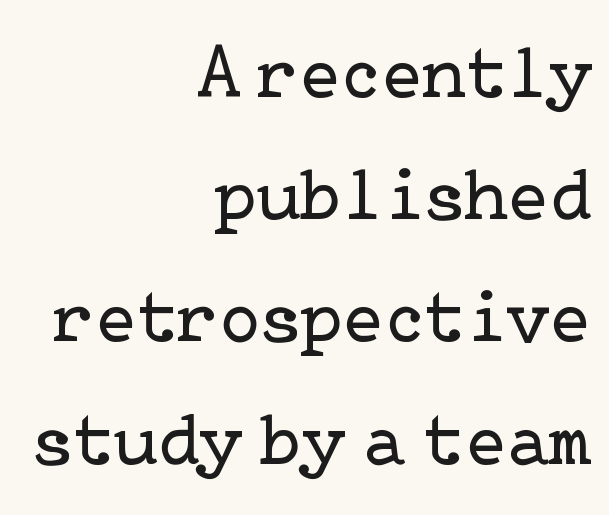
The image shows 75 px regular-weight serif type, upright; set right-aligned, normal line spacing (1.63x), normal letter spacing, not underlined; low stroke contrast and a medium x-height.
